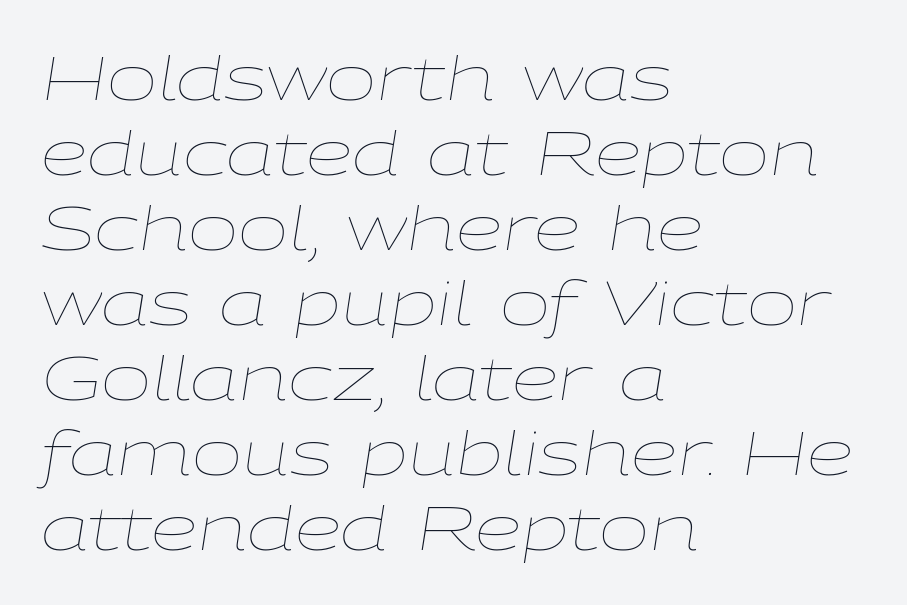
Q: Is the text bold? A: No.
Q: Is the text italic (slanted)? A: Yes, it leans right by about 9 degrees.
Q: Is the text underlined? A: No.
Q: How is the paragraph aligned? A: Left-aligned.
Q: Is the spacing between letters normal or unusually wide? A: Normal.
Q: Is the spacing between lines tight, normal or loose? A: Normal.
Q: Width (condensed, normal, or wide)? A: Wide.
Q: Stroke contrast? A: Low.
Q: x-height? A: Medium.
Q: Monospaced? A: No.
